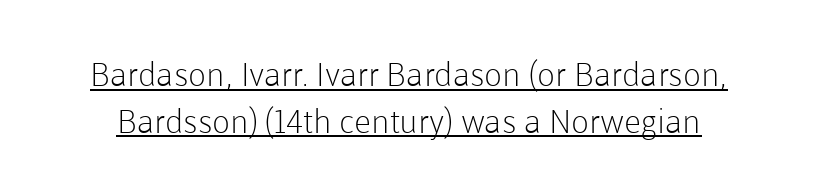
The image shows 33 px light sans-serif type, upright; set normal line spacing (1.41x), normal letter spacing, underlined; low stroke contrast and a medium x-height.
